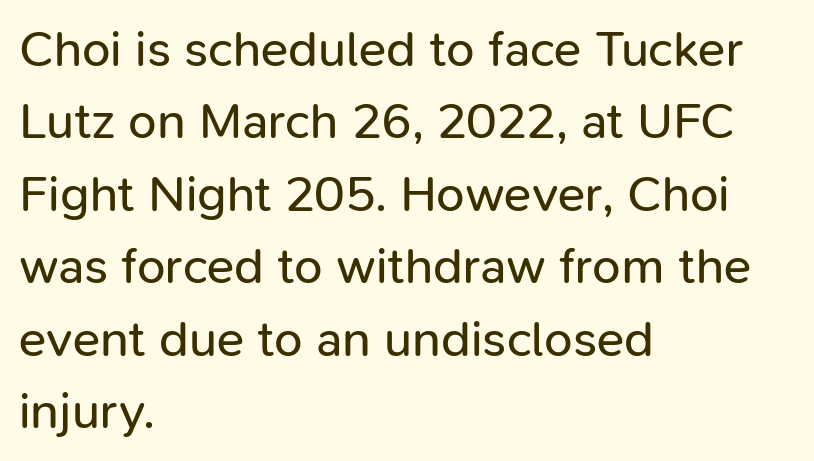
Q: Is the text bold? A: No.
Q: Is the text italic (slanted)? A: No, it is upright.
Q: Is the typeface a serif or a sans-serif typeface? A: Sans-serif.
Q: Is the text underlined? A: No.
Q: How is the paragraph aligned? A: Left-aligned.
Q: Is the spacing between letters normal or unusually wide? A: Normal.
Q: Is the spacing between lines tight, normal or loose? A: Normal.
Q: Width (condensed, normal, or wide)? A: Normal.
Q: Stroke contrast? A: Low.
Q: x-height? A: Medium.
Q: Monospaced? A: No.
